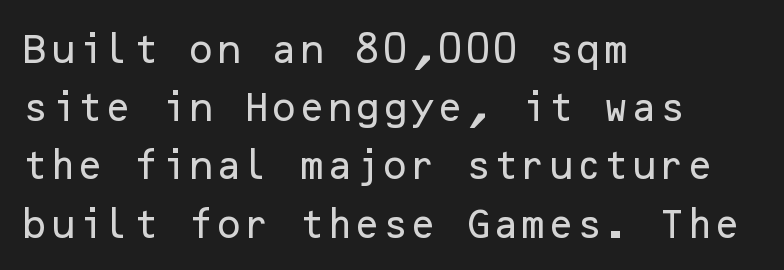
Q: Is the text italic (slanted)? A: No, it is upright.
Q: Is the typeface a serif or a sans-serif typeface? A: Sans-serif.
Q: Is the text underlined? A: No.
Q: How is the paragraph aligned? A: Left-aligned.
Q: Is the spacing between letters normal or unusually wide? A: Normal.
Q: Width (condensed, normal, or wide)? A: Normal.
Q: Stroke contrast? A: Low.
Q: x-height? A: Medium.
